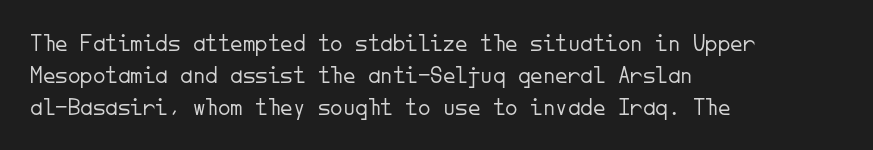
Glance below the letters and you will spot only blank space. The weight tops out at a normal text grade. Teacher's note: observe the even left margin — that is flush-left alignment. Interline gaps are of average width in this sample. In terms of posture, this sample is upright.
